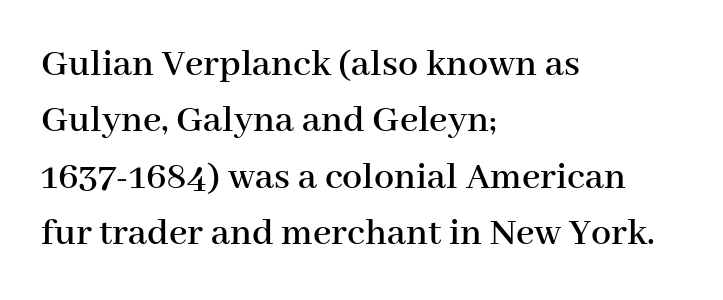
Q: Is the text italic (slanted)? A: No, it is upright.
Q: Is the typeface a serif or a sans-serif typeface? A: Serif.
Q: Is the text underlined? A: No.
Q: How is the paragraph aligned? A: Left-aligned.
Q: Is the spacing between letters normal or unusually wide? A: Normal.
Q: Is the spacing between lines tight, normal or loose? A: Normal.
Q: Width (condensed, normal, or wide)? A: Normal.
Q: Stroke contrast? A: High.
Q: x-height? A: Medium.
Q: Monospaced? A: No.
